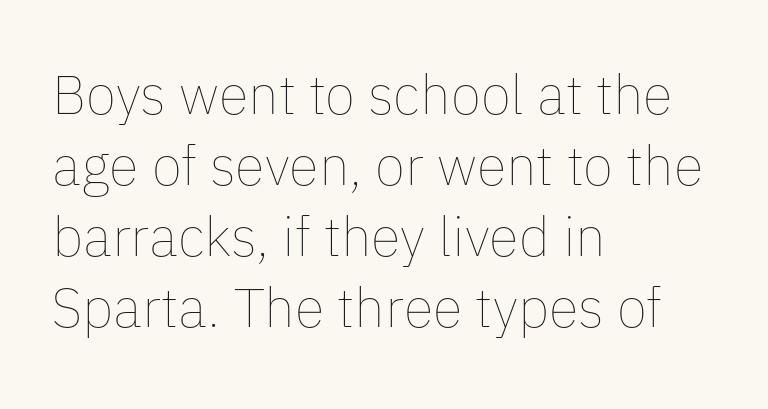
{"italic": "no", "bold": "no", "weight": "thin", "width": "normal", "stroke_contrast": "low", "x_height": "medium", "monospaced": "no", "underline": "no", "align": "left", "line_spacing": "normal", "line_spacing_ratio": 1.29, "letter_spacing": "normal", "letter_spacing_em": 0.0, "glyph_px": 55}
